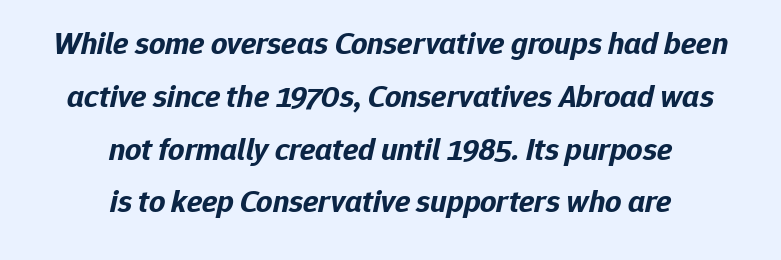
{"italic": "yes", "lean": "right", "slant_degrees": 12, "bold": "yes", "weight": "bold", "width": "normal", "stroke_contrast": "low", "x_height": "medium", "monospaced": "no", "underline": "no", "align": "center", "line_spacing": "normal", "line_spacing_ratio": 1.65, "letter_spacing": "normal", "letter_spacing_em": 0.0, "glyph_px": 32}
